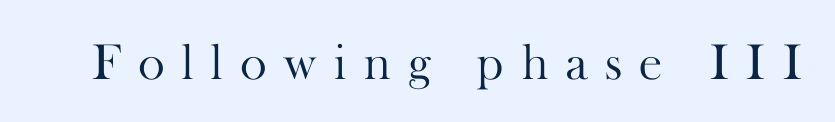
Heaviness? Minimal to ordinary, like unemphasized prose. Stroke terminals: seriffed. Students, note that the glyphs here are deliberately spaced far apart. When letters stand straight like this, we call the style roman or upright. The gap between lines stays unmarked.
